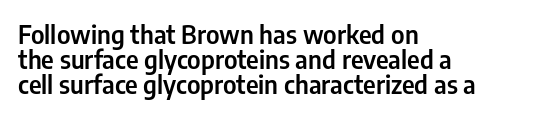
How are the letters spaced? Ordinarily, with no added tracking. Is there much room between lines? No — they nearly touch. Has an underline been added? It has not. Posture: vertical. This rendering uses left alignment, leaving the right contour irregular.
